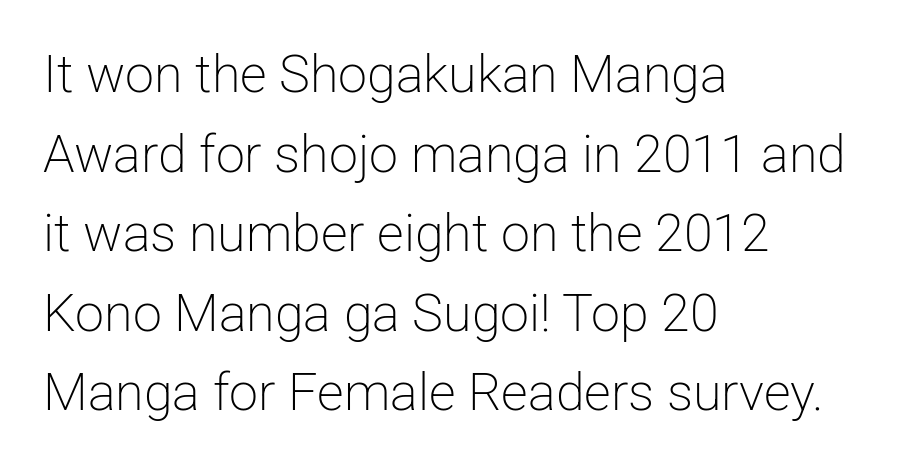
One glance says typical: line gaps are just what's usual. Where is the straight margin? On the left. The letterforms sit at book weight or below. Tall strokes in this sample are plumb rather than angled. Honestly, there is no underline to notice here at all. Typographically, this falls in the sans-serif category.
